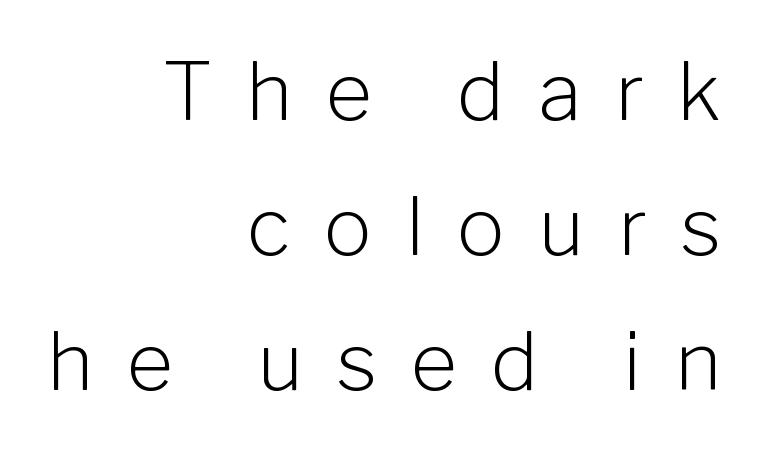
The image shows 80 px light sans-serif type, upright; set right-aligned, normal line spacing (1.69x), unusually wide letter spacing (+0.42 em), not underlined; low stroke contrast and a medium x-height.
